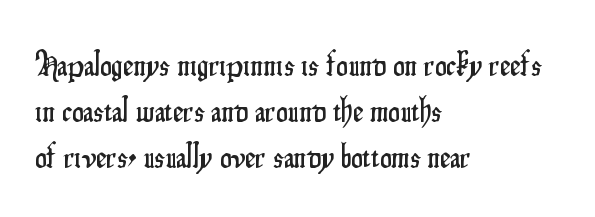
The image shows 33 px condensed sans-serif type, upright; set left-aligned, normal line spacing (1.39x), normal letter spacing, not underlined; low stroke contrast and a small x-height.
